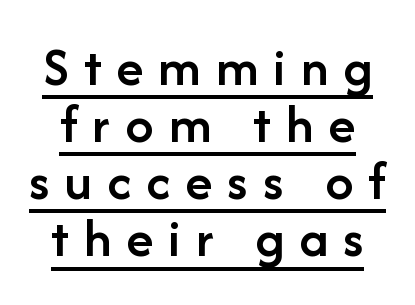
The typesetting leans somewhat heavy: a semibold. Looks like regular typesetting: each glyph gets only the width it needs. Does the type have serifs? No, each stem ends abruptly. Students, observe the line beneath the letters — that is underlining. The letters stand straight up with perfectly vertical stems. Baseline-to-baseline distance is barely more than the letter height.
